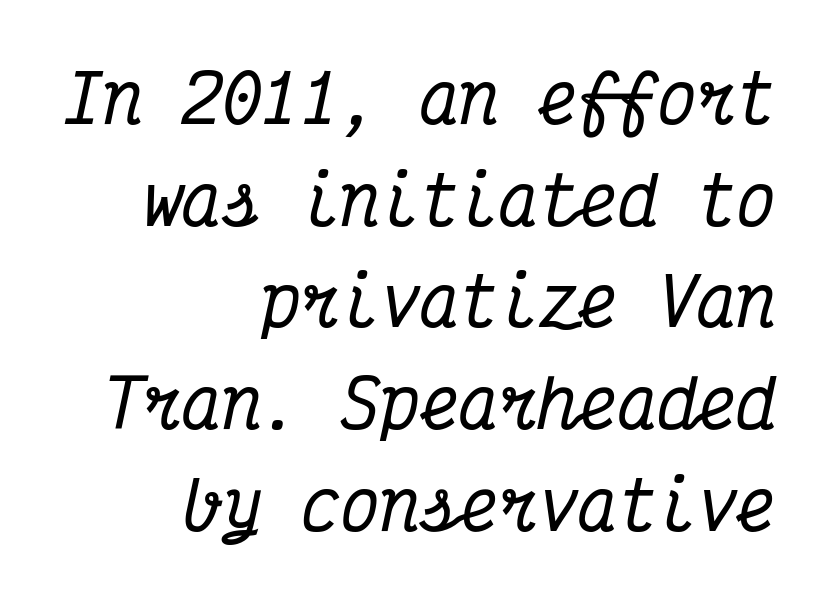
The image shows 66 px condensed serif type, italic (leaning right), monospaced; set right-aligned, normal line spacing (1.54x), normal letter spacing, not underlined; medium stroke contrast and a medium x-height.
